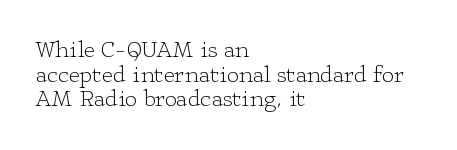
Q: Is the text bold? A: No.
Q: Is the text italic (slanted)? A: No, it is upright.
Q: Is the text underlined? A: No.
Q: How is the paragraph aligned? A: Left-aligned.
Q: Is the spacing between letters normal or unusually wide? A: Normal.
Q: Is the spacing between lines tight, normal or loose? A: Tight.
